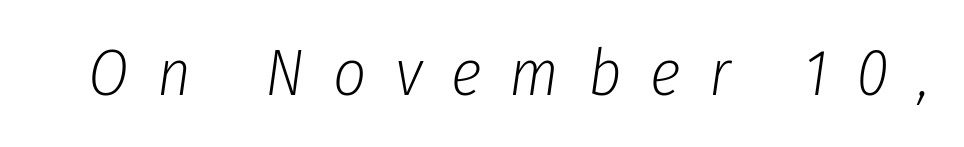
Q: Is the text bold? A: No.
Q: Is the text italic (slanted)? A: Yes, it leans right by about 8 degrees.
Q: Is the text underlined? A: No.
Q: Is the spacing between letters normal or unusually wide? A: Unusually wide.
Q: Width (condensed, normal, or wide)? A: Condensed.
Q: Stroke contrast? A: Low.
Q: x-height? A: Medium.
Q: Monospaced? A: No.
